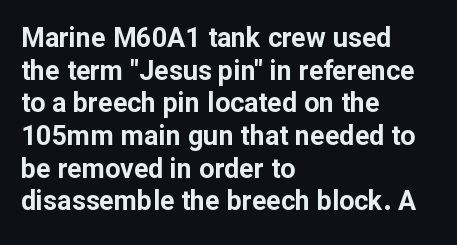
{"italic": "no", "bold": "yes", "underline": "no", "align": "left", "line_spacing_ratio": 1.21, "letter_spacing": "normal", "letter_spacing_em": 0.0, "glyph_px": 27}
